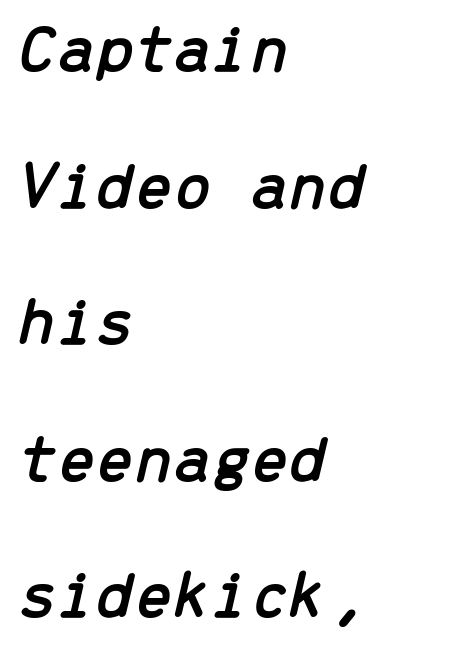
The image shows 69 px text type, italic (leaning right), monospaced; set left-aligned, loose line spacing (1.98x), normal letter spacing, not underlined; low stroke contrast and a medium x-height.
